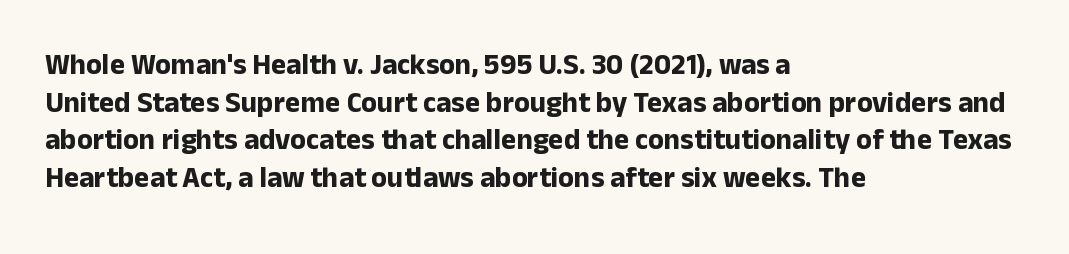
A typesetter would call this proportional, since set widths differ per character. Here the glyphs are tracked normally, forming tight word shapes. Pretty heavy lettering here — definitely bold. Each row of text sits above clean, open space. Nope, no serifs anywhere on these letters.
